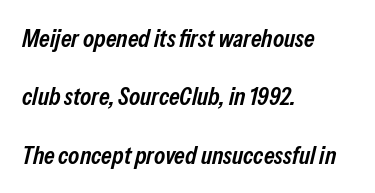
Q: Is the text bold? A: Semi-bold.
Q: Is the text italic (slanted)? A: Yes, it leans right by about 13 degrees.
Q: Is the text underlined? A: No.
Q: How is the paragraph aligned? A: Left-aligned.
Q: Is the spacing between letters normal or unusually wide? A: Normal.
Q: Is the spacing between lines tight, normal or loose? A: Loose.
